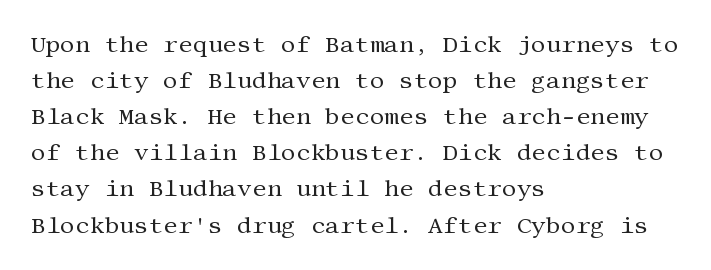
Nothing unusual about the tracking: characters are spaced as the font intends. The typesetter chose a ragged-right arrangement here. Vertical strokes here are truly vertical. In terms of leading, this rendering sits right in the middle.
